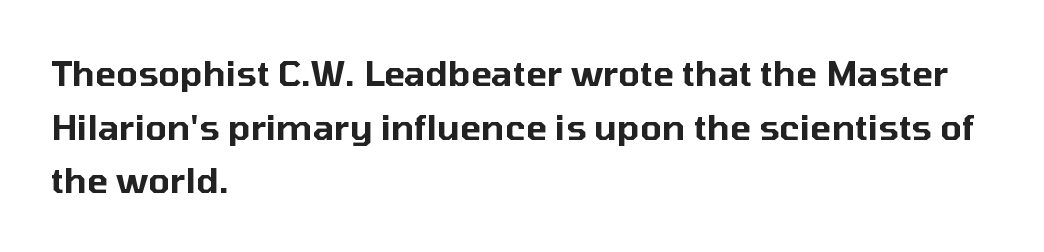
The image shows 35 px sans-serif type, upright; set left-aligned, normal line spacing (1.53x), normal letter spacing, not underlined; low stroke contrast and a medium x-height.
